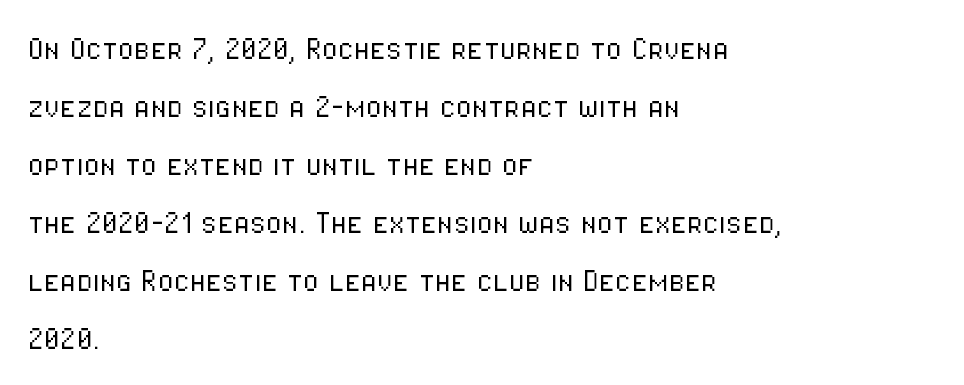
Q: Is the text bold? A: No.
Q: Is the text italic (slanted)? A: No, it is upright.
Q: Is the typeface a serif or a sans-serif typeface? A: Sans-serif.
Q: Is the text underlined? A: No.
Q: How is the paragraph aligned? A: Left-aligned.
Q: Is the spacing between letters normal or unusually wide? A: Normal.
Q: Is the spacing between lines tight, normal or loose? A: Normal.
Q: Width (condensed, normal, or wide)? A: Condensed.
Q: Stroke contrast? A: Low.
Q: x-height? A: Medium.
Q: Monospaced? A: No.
